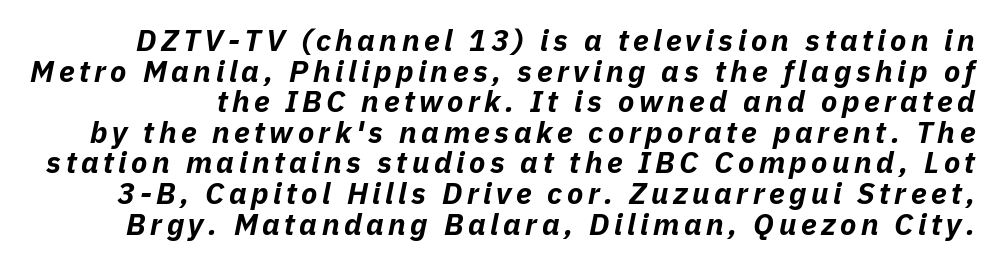
Q: Is the text bold? A: Yes.
Q: Is the text italic (slanted)? A: Yes, it leans right by about 11 degrees.
Q: Is the text underlined? A: No.
Q: Is the spacing between lines tight, normal or loose? A: Tight.
Q: Width (condensed, normal, or wide)? A: Normal.
Q: Stroke contrast? A: Low.
Q: x-height? A: Medium.
Q: Monospaced? A: No.
